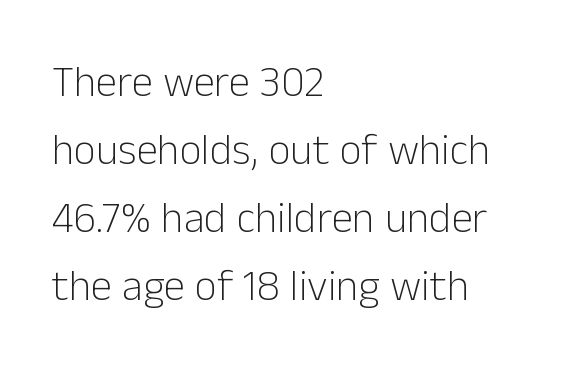
Q: Is the text bold? A: No.
Q: Is the text italic (slanted)? A: No, it is upright.
Q: Is the typeface a serif or a sans-serif typeface? A: Sans-serif.
Q: Is the text underlined? A: No.
Q: How is the paragraph aligned? A: Left-aligned.
Q: Is the spacing between letters normal or unusually wide? A: Normal.
Q: Is the spacing between lines tight, normal or loose? A: Normal.
Q: Width (condensed, normal, or wide)? A: Normal.
Q: Stroke contrast? A: Low.
Q: x-height? A: Medium.
Q: Monospaced? A: No.
